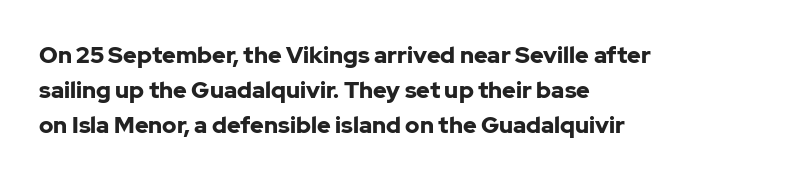
Q: Is the text bold? A: Yes.
Q: Is the text italic (slanted)? A: No, it is upright.
Q: Is the text underlined? A: No.
Q: How is the paragraph aligned? A: Left-aligned.
Q: Is the spacing between letters normal or unusually wide? A: Normal.
Q: Is the spacing between lines tight, normal or loose? A: Normal.
